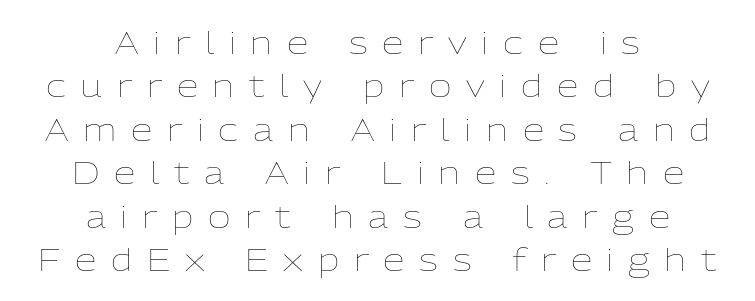
{"italic": "no", "bold": "no", "weight": "thin", "width": "normal", "stroke_contrast": "low", "x_height": "medium", "monospaced": "no", "underline": "no", "align": "center", "line_spacing": "normal", "line_spacing_ratio": 1.4, "letter_spacing": "wide", "letter_spacing_em": 0.48, "glyph_px": 31}
